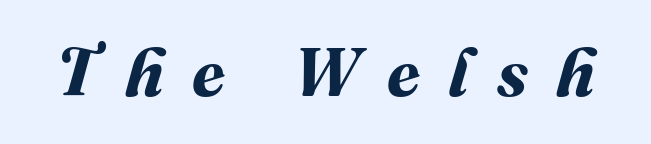
Q: Is the text bold? A: Yes.
Q: Is the text underlined? A: No.
Q: Is the spacing between letters normal or unusually wide? A: Unusually wide.
Q: Width (condensed, normal, or wide)? A: Normal.
Q: Stroke contrast? A: Medium.
Q: x-height? A: Medium.
Q: Monospaced? A: No.
